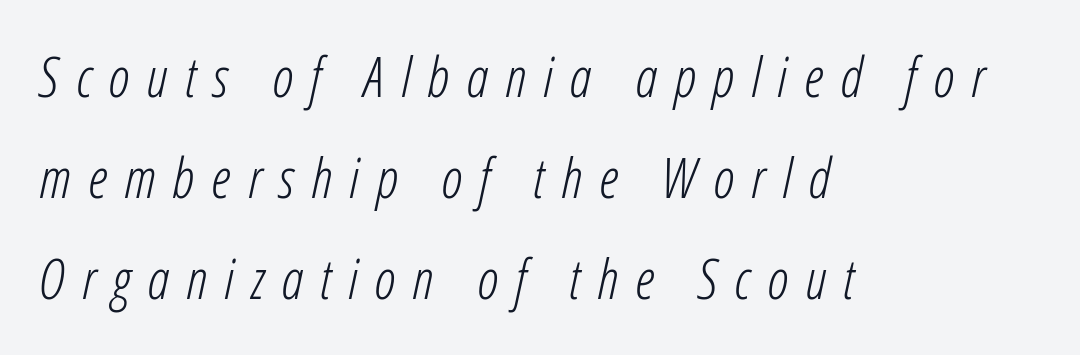
The image shows 55 px light, condensed type, italic (leaning right); set left-aligned, line spacing 1.84x, unusually wide letter spacing (+0.31 em), not underlined; low stroke contrast and a medium x-height.
